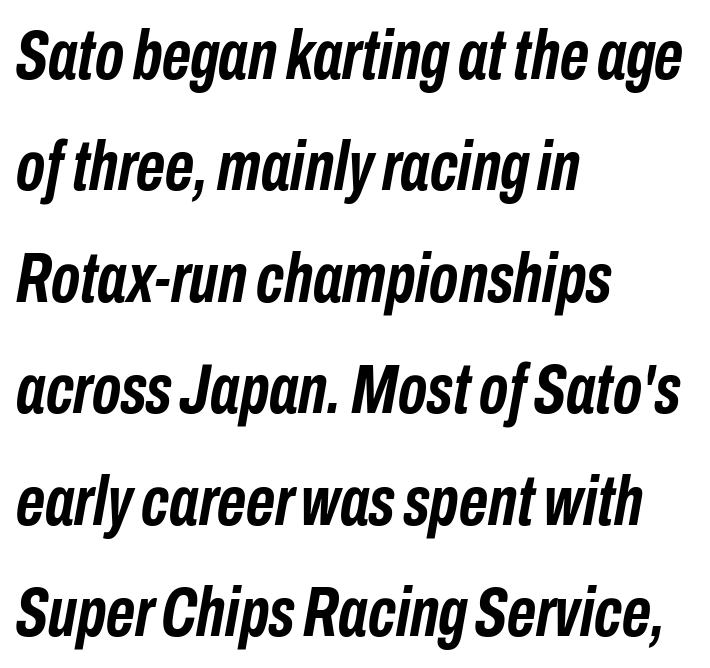
Looks like regular typesetting: each glyph gets only the width it needs. Plain, unruled lines of type. Compared with typical body copy, the letter spacing here is the same. The face used here has the dense, thick strokes of a bold. Rendered with sloped, italic letterforms. The leading is moderate, giving the passage an even texture.
